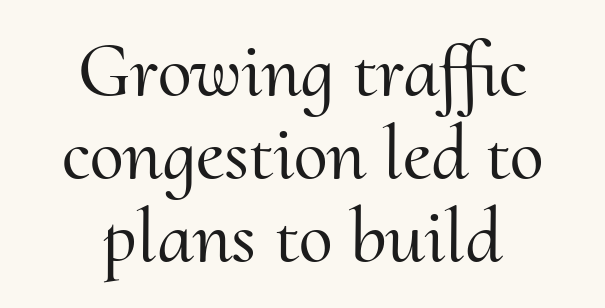
The image shows 77 px serif type, upright; set centered, tight line spacing (1.08x), normal letter spacing, not underlined; medium stroke contrast and a small x-height.
